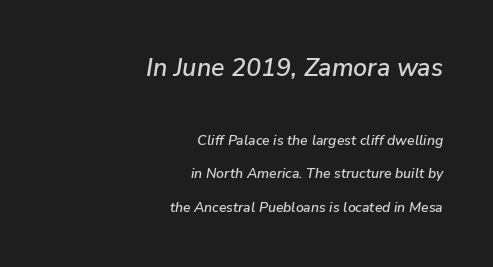
The image shows 25 px text type, italic (leaning right); set right-aligned, loose line spacing (2.39x), normal letter spacing, not underlined; the first (top) block is 1.79x larger.
